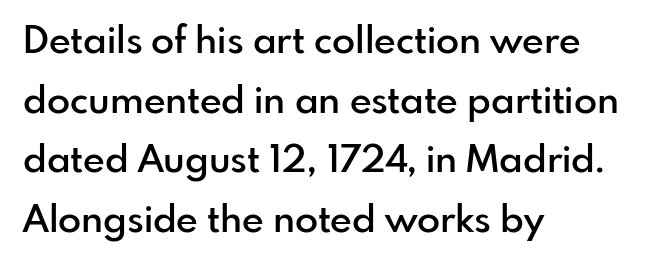
The image shows 38 px semibold sans-serif type, upright; set left-aligned, normal line spacing (1.57x), normal letter spacing, not underlined; low stroke contrast and a small x-height.
